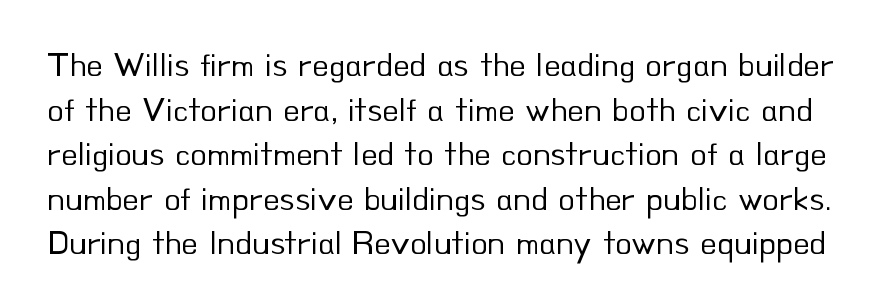
Summary of weight: not heavy and not bold. Nothing sits at the stroke ends, so this counts as sans-serif. Evenly set lines give the paragraph a standard silhouette. You could call the tracking neutral — neither tight nor loose. The gap between lines stays unmarked.
